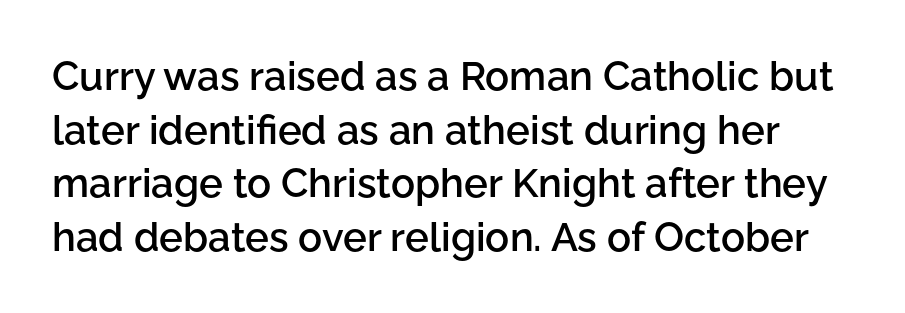
Q: Is the text bold? A: Semi-bold.
Q: Is the text italic (slanted)? A: No, it is upright.
Q: Is the typeface a serif or a sans-serif typeface? A: Sans-serif.
Q: Is the text underlined? A: No.
Q: Is the spacing between letters normal or unusually wide? A: Normal.
Q: Is the spacing between lines tight, normal or loose? A: Normal.
Q: Width (condensed, normal, or wide)? A: Normal.
Q: Stroke contrast? A: Low.
Q: x-height? A: Medium.
Q: Monospaced? A: No.
